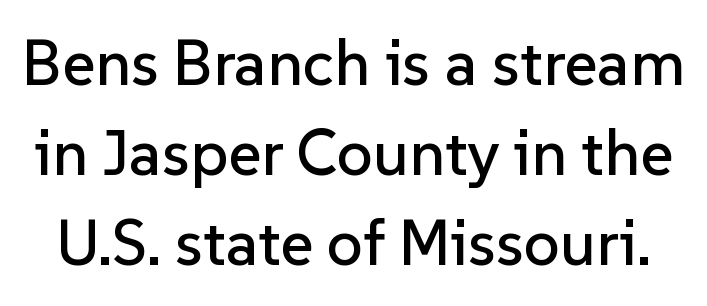
No feet cap the strokes, marking this as sans-serif type. Caption: standard tracking, unaltered. Posture: upright roman. Quick note: underline off. Leading: standard.
